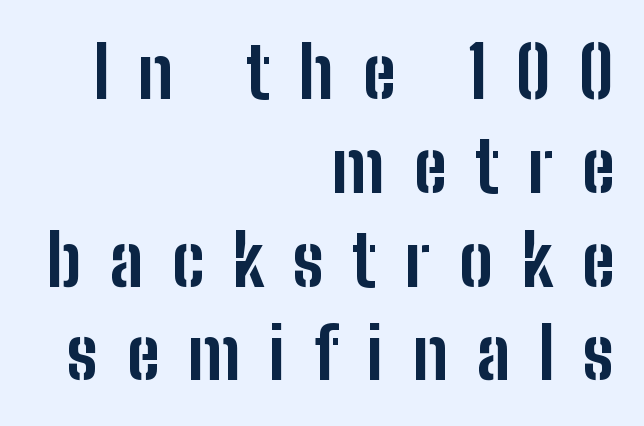
{"serif": "no", "italic": "no", "bold": "yes", "weight": "bold", "width": "condensed", "stroke_contrast": "low", "x_height": "medium", "monospaced": "no", "underline": "no", "align": "right", "line_spacing": "normal", "line_spacing_ratio": 1.34, "letter_spacing": "wide", "letter_spacing_em": 0.41, "glyph_px": 70}
